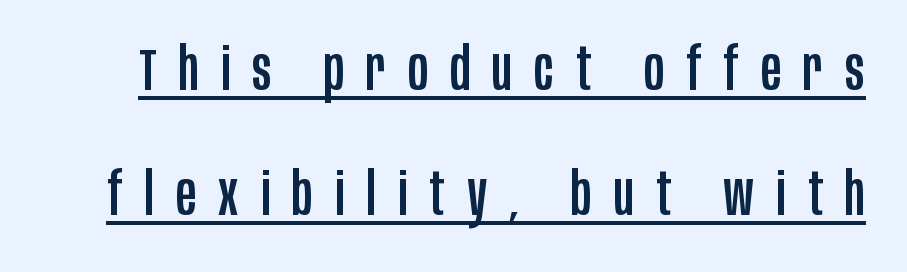
The image shows 60 px condensed sans-serif type, upright; set loose line spacing (2.08x), unusually wide letter spacing (+0.37 em), underlined; low stroke contrast and a large x-height.
